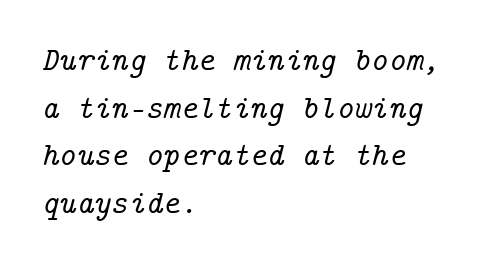
The image shows 33 px serif type, italic (leaning right); set left-aligned, normal line spacing (1.44x), normal letter spacing, not underlined; low stroke contrast and a medium x-height.
